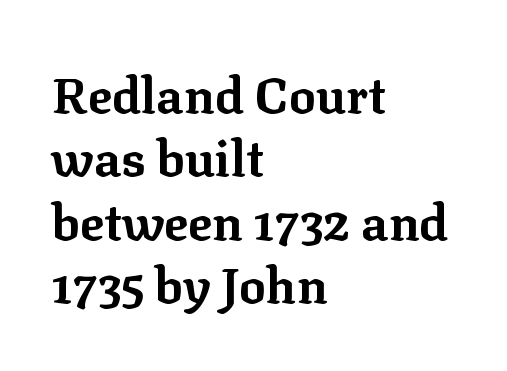
Type style note: has serifs. Weight check: bold — yes, fully. Type without underlining. The passage is arranged the way most books set body copy — flush left.
